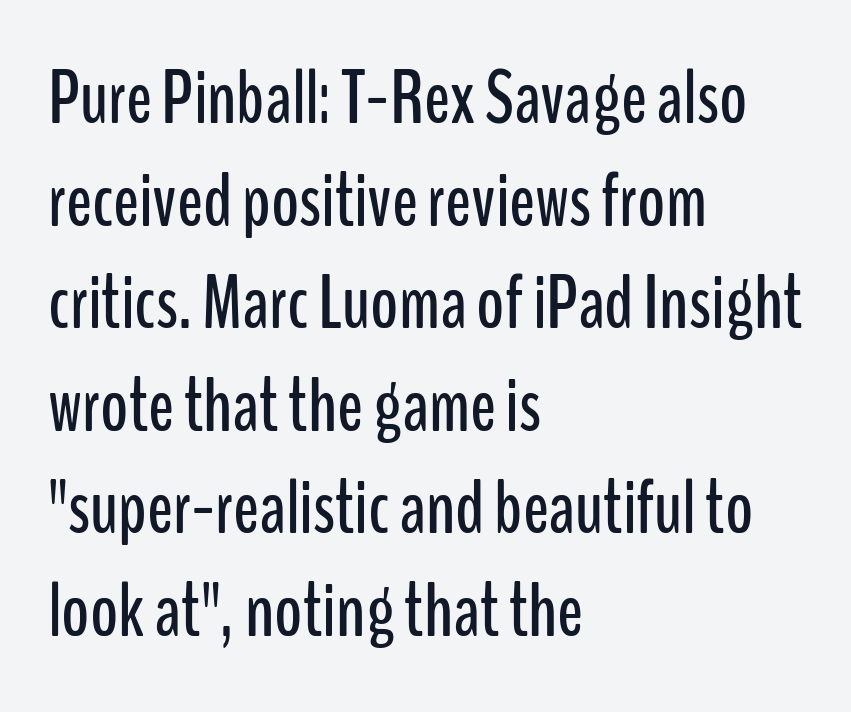
{"serif": "no", "italic": "no", "width": "condensed", "stroke_contrast": "low", "x_height": "medium", "monospaced": "no", "underline": "no", "align": "left", "line_spacing": "normal", "line_spacing_ratio": 1.35, "letter_spacing": "normal", "letter_spacing_em": 0.0, "glyph_px": 76}
